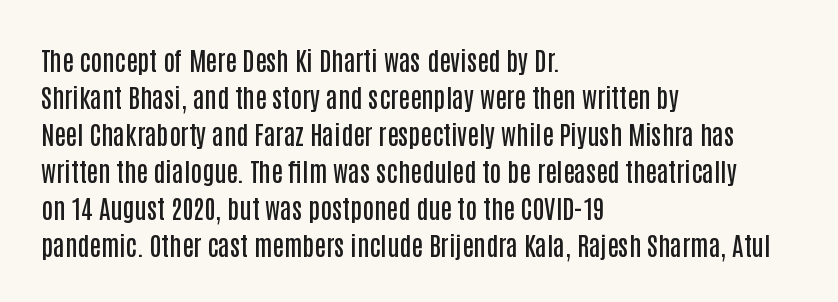
Q: Is the text bold? A: Semi-bold.
Q: Is the text italic (slanted)? A: No, it is upright.
Q: Is the text underlined? A: No.
Q: How is the paragraph aligned? A: Left-aligned.
Q: Is the spacing between letters normal or unusually wide? A: Normal.
Q: Is the spacing between lines tight, normal or loose? A: Normal.
